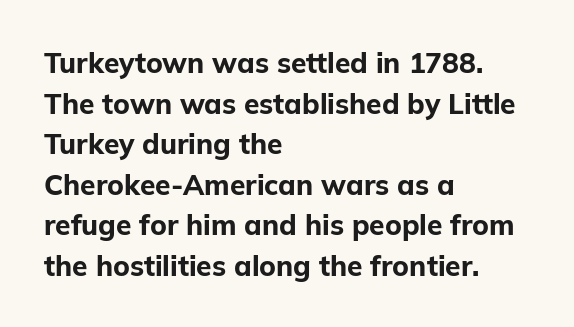
{"serif": "no", "italic": "no", "bold": "yes", "weight": "bold", "width": "normal", "stroke_contrast": "low", "x_height": "medium", "monospaced": "no", "underline": "no", "align": "left", "line_spacing": "normal", "line_spacing_ratio": 1.45, "letter_spacing": "normal", "letter_spacing_em": 0.0, "glyph_px": 28}
